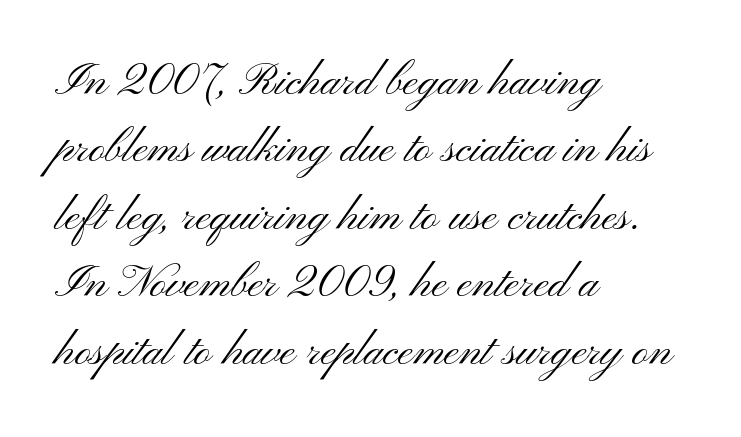
The image shows 45 px light, wide sans-serif type; set left-aligned, normal line spacing (1.5x), normal letter spacing, not underlined; medium stroke contrast and a small x-height.
